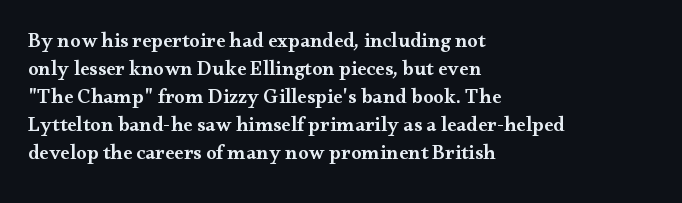
This is moderately heavy type, rendered in semibold. The baseline area is clear. The horizontal fit of the characters is conventional and even. Layout note: lines flush left.
